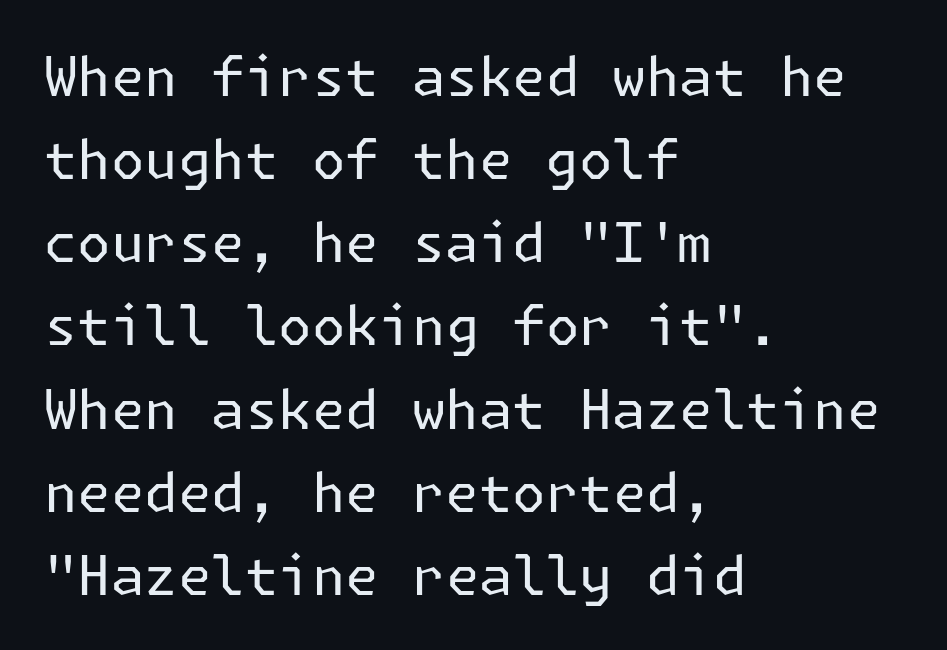
The font's upright variant was chosen for this text. Alignment: flush left. The designer went with a sans here, leaving each stem footless. These glyphs show unthickened strokes, regular width or finer.
